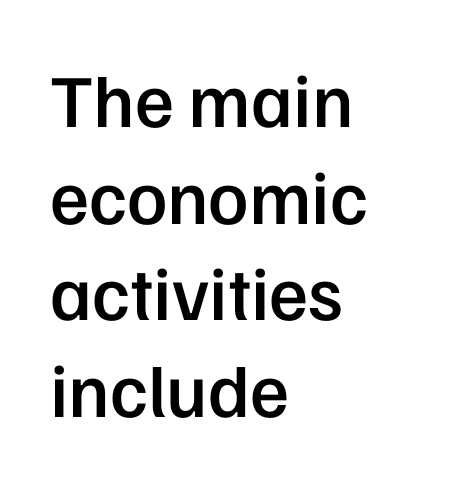
In terms of leading, this rendering sits right in the middle. Typesetter's note: demi weight, one step under bold. The letters advance in unequal steps, a hallmark of proportional type. Unlike a traditional serif, this face leaves its strokes unadorned. Look at the tracking — it's just the regular setting, nothing added.
